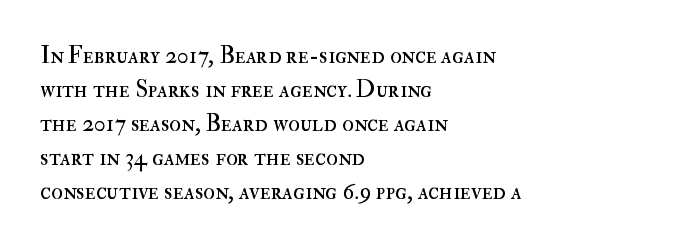
Q: Is the text bold? A: No.
Q: Is the text italic (slanted)? A: No, it is upright.
Q: Is the text underlined? A: No.
Q: How is the paragraph aligned? A: Left-aligned.
Q: Is the spacing between letters normal or unusually wide? A: Normal.
Q: Is the spacing between lines tight, normal or loose? A: Normal.
